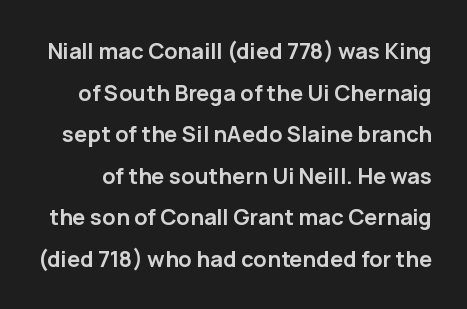
The image shows 22 px bold type, upright; set line spacing 1.89x, normal letter spacing, not underlined.
